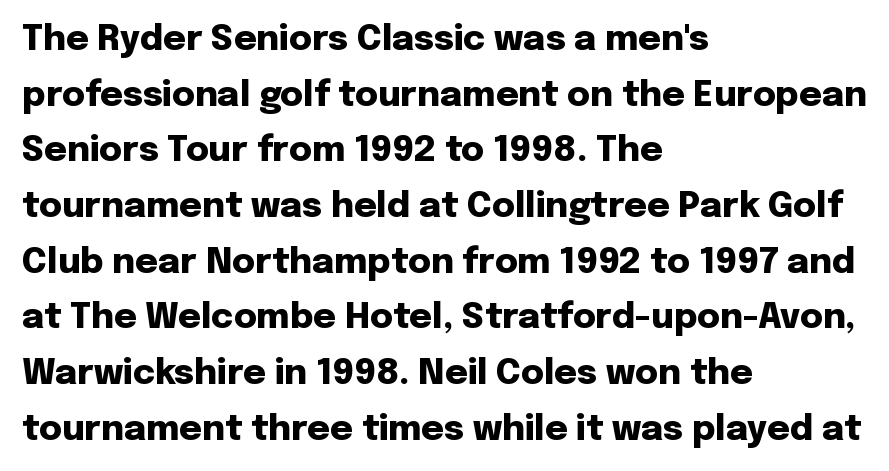
{"serif": "no", "italic": "no", "bold": "yes", "weight": "heavy", "width": "normal", "stroke_contrast": "low", "x_height": "medium", "monospaced": "no", "underline": "no", "align": "left", "line_spacing": "normal", "line_spacing_ratio": 1.59, "letter_spacing": "normal", "letter_spacing_em": 0.0, "glyph_px": 35}
